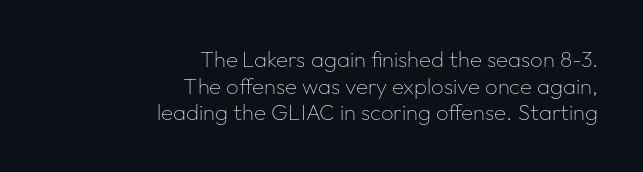
Q: Is the text bold? A: No.
Q: Is the text italic (slanted)? A: No, it is upright.
Q: Is the text underlined? A: No.
Q: How is the paragraph aligned? A: Right-aligned.
Q: Is the spacing between letters normal or unusually wide? A: Normal.
